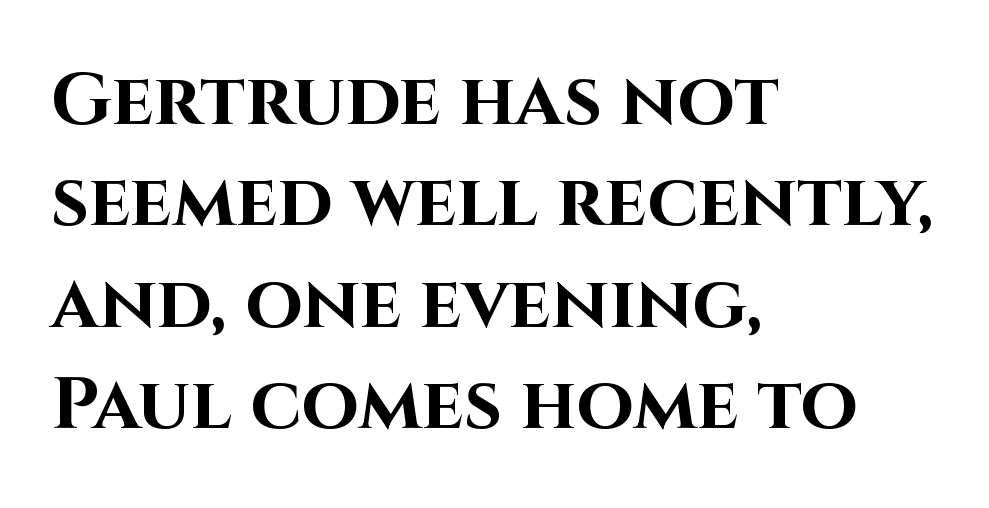
Q: Is the text bold? A: Yes.
Q: Is the text italic (slanted)? A: No, it is upright.
Q: Is the typeface a serif or a sans-serif typeface? A: Sans-serif.
Q: Is the text underlined? A: No.
Q: How is the paragraph aligned? A: Left-aligned.
Q: Is the spacing between letters normal or unusually wide? A: Normal.
Q: Is the spacing between lines tight, normal or loose? A: Normal.
Q: Width (condensed, normal, or wide)? A: Normal.
Q: Stroke contrast? A: High.
Q: x-height? A: Large.
Q: Monospaced? A: No.
